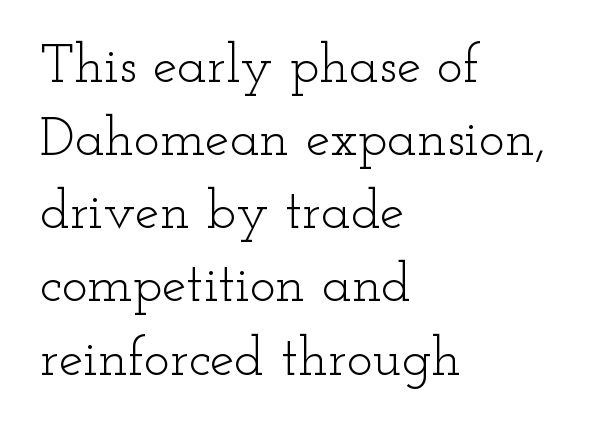
The image shows 55 px light, wide serif type, upright; set left-aligned, normal line spacing (1.33x), normal letter spacing, not underlined; low stroke contrast and a small x-height.
